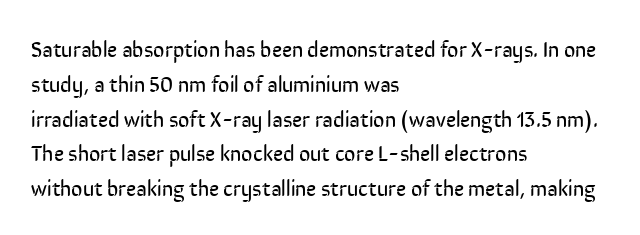
All the whitespace from short lines collects on the right. No extra tracking has been applied to these lines. Characters remain perfectly vertical along every line. The space beneath each line is pristine and unruled. Vertical stems look standard width or narrower in stroke.
